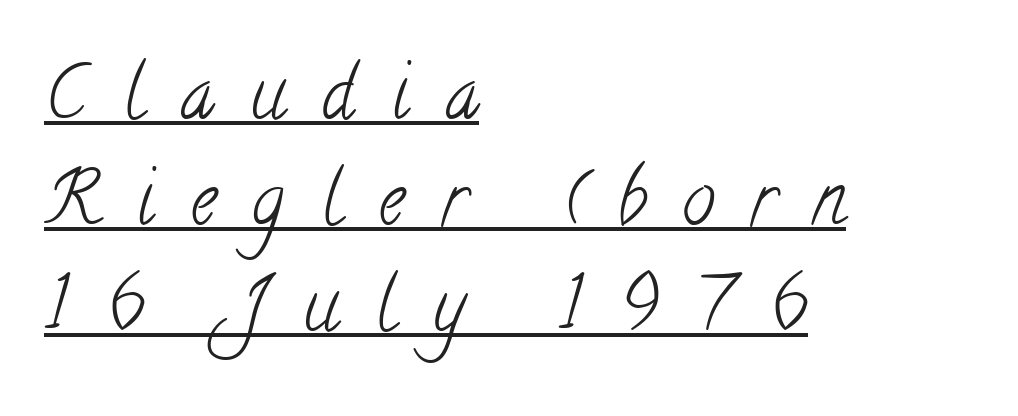
Q: Is the text bold? A: No.
Q: Is the typeface a serif or a sans-serif typeface? A: Serif.
Q: Is the text underlined? A: Yes.
Q: How is the paragraph aligned? A: Left-aligned.
Q: Is the spacing between letters normal or unusually wide? A: Unusually wide.
Q: Is the spacing between lines tight, normal or loose? A: Normal.
Q: Width (condensed, normal, or wide)? A: Condensed.
Q: Stroke contrast? A: Low.
Q: x-height? A: Small.
Q: Monospaced? A: No.
